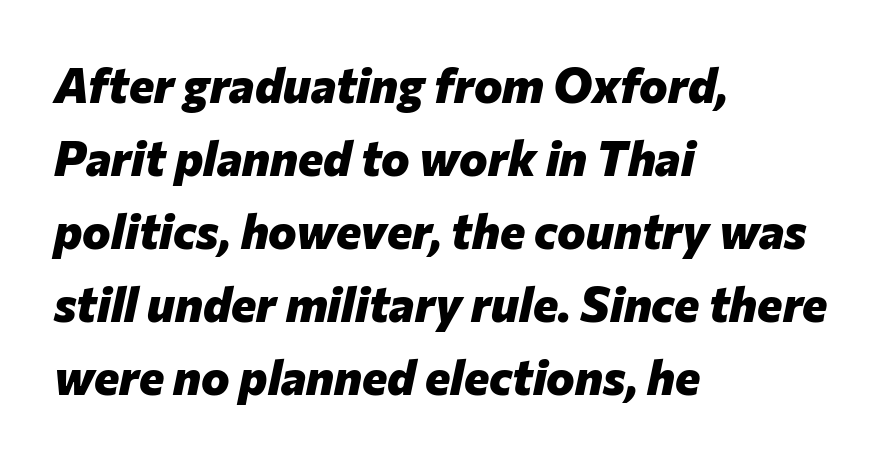
Q: Is the text bold? A: Yes.
Q: Is the text italic (slanted)? A: Yes, it leans right by about 12 degrees.
Q: Is the text underlined? A: No.
Q: How is the paragraph aligned? A: Left-aligned.
Q: Is the spacing between letters normal or unusually wide? A: Normal.
Q: Is the spacing between lines tight, normal or loose? A: Normal.
Q: Width (condensed, normal, or wide)? A: Normal.
Q: Stroke contrast? A: Low.
Q: x-height? A: Medium.
Q: Monospaced? A: No.
